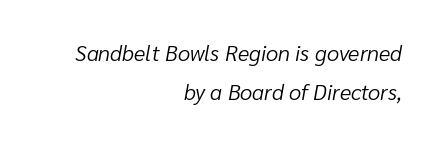
The image shows 22 px text type, italic (leaning right); set right-aligned, line spacing 1.79x, normal letter spacing, not underlined.
